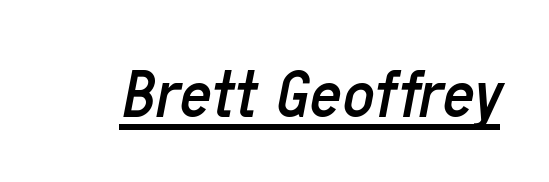
The typography opts for an oblique posture over an upright one. What decoration does the sample have? An underline. The font sits on the lighter half of the weight spectrum, regular included. Proportional: the letters do not fall into vertical columns. This sample uses plain, unmodified letter spacing.
